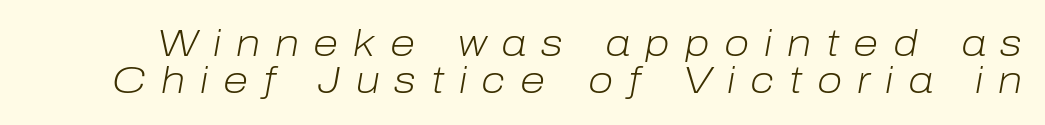
Q: Is the text bold? A: No.
Q: Is the text italic (slanted)? A: Yes, it leans right by about 10 degrees.
Q: Is the text underlined? A: No.
Q: Is the spacing between letters normal or unusually wide? A: Unusually wide.
Q: Is the spacing between lines tight, normal or loose? A: Tight.
Q: Width (condensed, normal, or wide)? A: Normal.
Q: Stroke contrast? A: Low.
Q: x-height? A: Medium.
Q: Monospaced? A: No.
